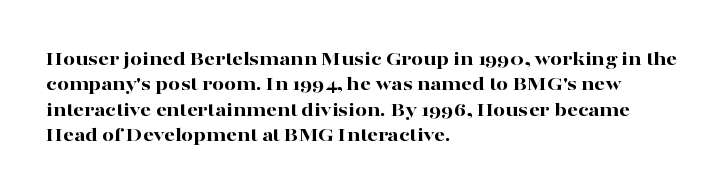
Q: Is the text bold? A: Yes.
Q: Is the text italic (slanted)? A: No, it is upright.
Q: Is the text underlined? A: No.
Q: How is the paragraph aligned? A: Left-aligned.
Q: Is the spacing between letters normal or unusually wide? A: Normal.
